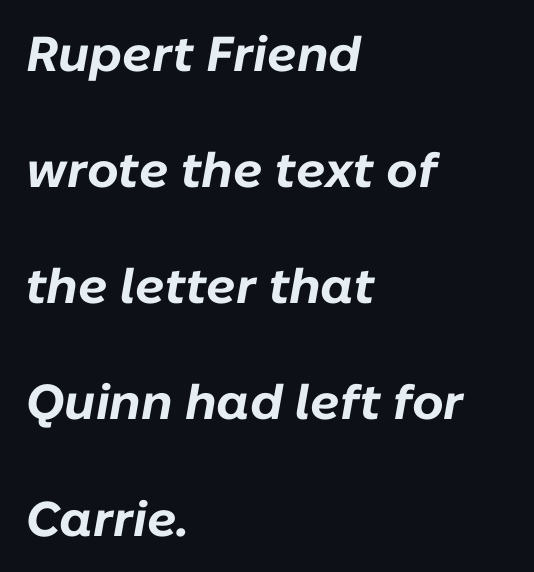
The image shows 49 px bold type, italic (leaning right); set left-aligned, loose line spacing (2.37x), normal letter spacing, not underlined; low stroke contrast and a medium x-height.
